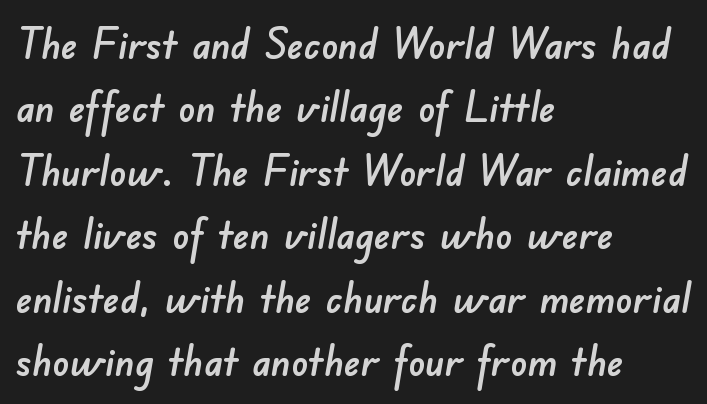
{"serif": "no", "width": "normal", "stroke_contrast": "low", "x_height": "small", "monospaced": "no", "underline": "no", "align": "left", "line_spacing": "normal", "line_spacing_ratio": 1.51, "letter_spacing": "normal", "letter_spacing_em": 0.0, "glyph_px": 42}
